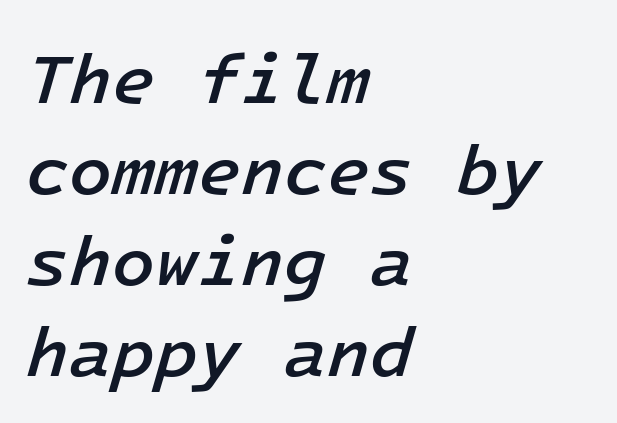
The image shows 70 px semibold type, italic (leaning right), monospaced; set left-aligned, normal line spacing (1.3x), normal letter spacing, not underlined; low stroke contrast and a medium x-height.
